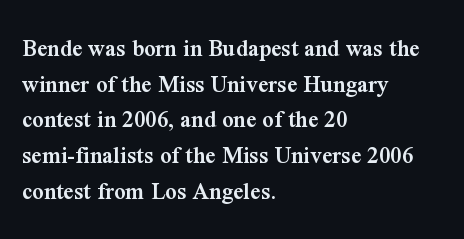
Q: Is the text bold? A: Semi-bold.
Q: Is the text italic (slanted)? A: No, it is upright.
Q: Is the text underlined? A: No.
Q: How is the paragraph aligned? A: Left-aligned.
Q: Is the spacing between letters normal or unusually wide? A: Normal.
Q: Is the spacing between lines tight, normal or loose? A: Normal.
